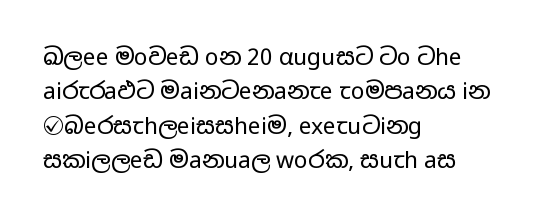
The vertical gap from one line to the next is medium. These lines were composed using upright roman letters. Horizontal alignment here is leftward, the default for most running prose. The gaps between neighbouring characters are ordinary and unremarkable. Weight: regular or lighter.
